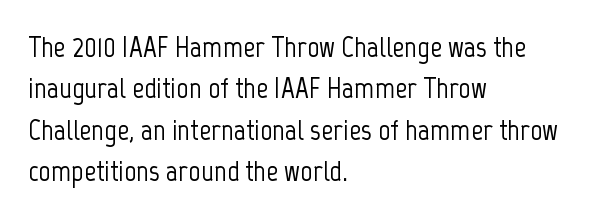
The image shows 30 px condensed sans-serif type, upright; set left-aligned, normal line spacing (1.38x), normal letter spacing, not underlined; low stroke contrast and a medium x-height.
